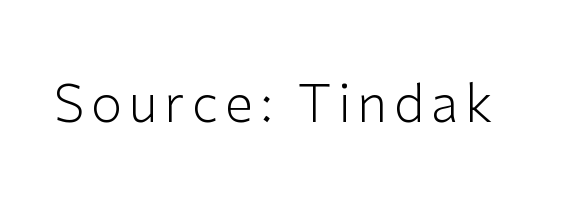
{"serif": "no", "italic": "no", "bold": "no", "weight": "light", "width": "normal", "stroke_contrast": "low", "x_height": "medium", "monospaced": "no", "underline": "no", "glyph_px": 51}
